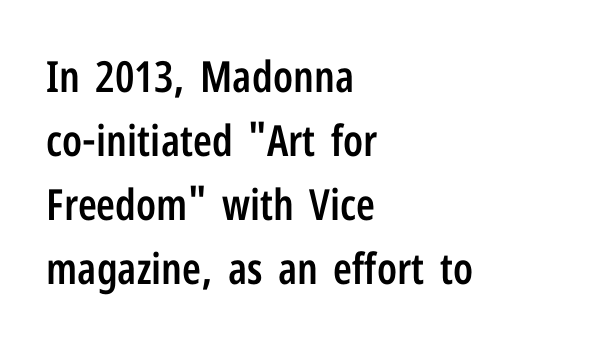
{"serif": "no", "italic": "no", "bold": "semi", "weight": "semibold", "width": "condensed", "stroke_contrast": "low", "x_height": "medium", "monospaced": "no", "underline": "no", "align": "left", "line_spacing": "normal", "line_spacing_ratio": 1.49, "letter_spacing": "normal", "letter_spacing_em": 0.0, "glyph_px": 43}
